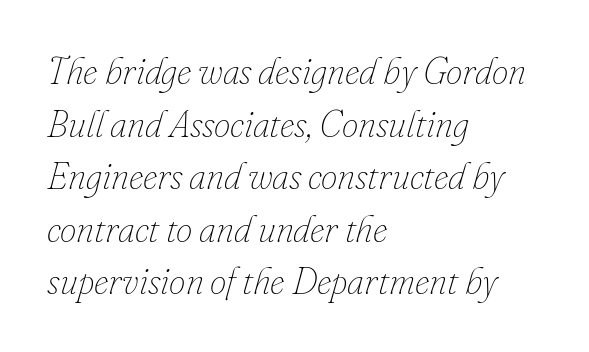
The foot of each line stays bare and open. Reading down the column, the eye jumps a familiar distance to each next line. Character widths vary here, with narrow letters taking less room than wide ones. Inter-character spacing is left at the font's built-in metrics.
